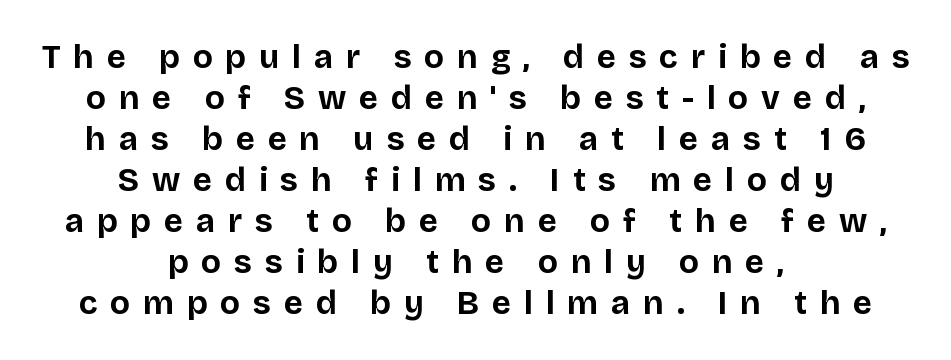
These lines carry a lot of weight — the face is fully bold. This sample uses a sans-serif face. The zone under the glyphs is completely vacant. Each word looks stretched out because of the extra space between its letters. You could not count columns in this text — the font is proportionally spaced.
